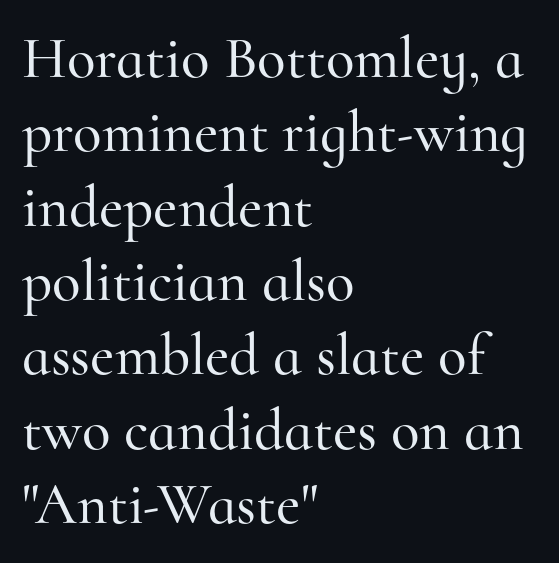
I'd call this a serif setting — the letters wear small feet. Descenders are the only things crossing below the line. In terms of letterspacing, this is plain default setting. These lines are set flush left with a ragged right edge. A typesetter would call this proportional, since set widths differ per character. How would I describe the line gaps? Plain and ordinary.
